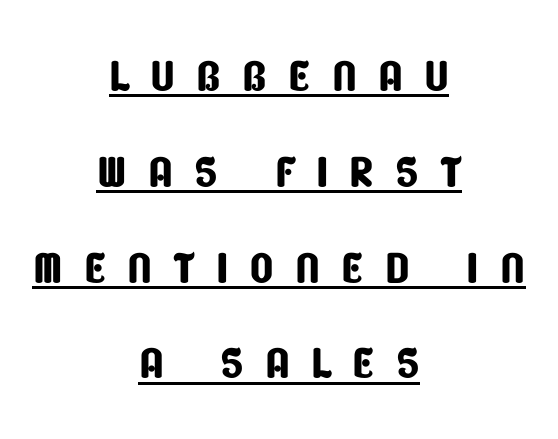
You can see a thin bar hugging the bottom of the glyphs. You can tell from the bare stems that sans-serif type was used. Vertically, the passage feels balanced, rows spaced as you'd expect. The rendering uses natural spacing where letterforms have individual widths. Observe the wide spacing: letters keep a clear distance from each other.
